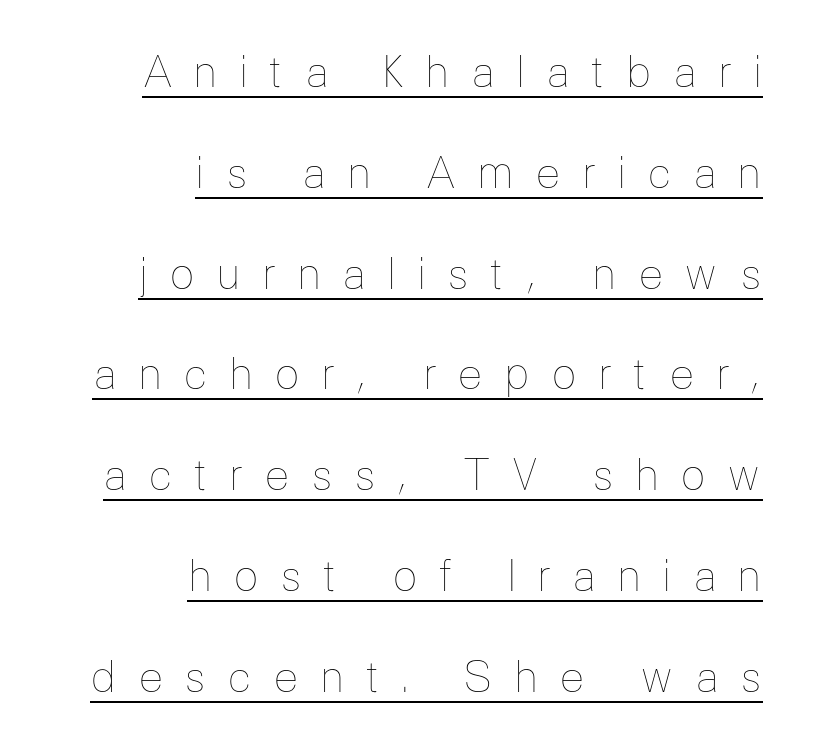
The image shows 42 px thin type, upright; set right-aligned, loose line spacing (2.4x), unusually wide letter spacing (+0.5 em), underlined; low stroke contrast and a medium x-height.
